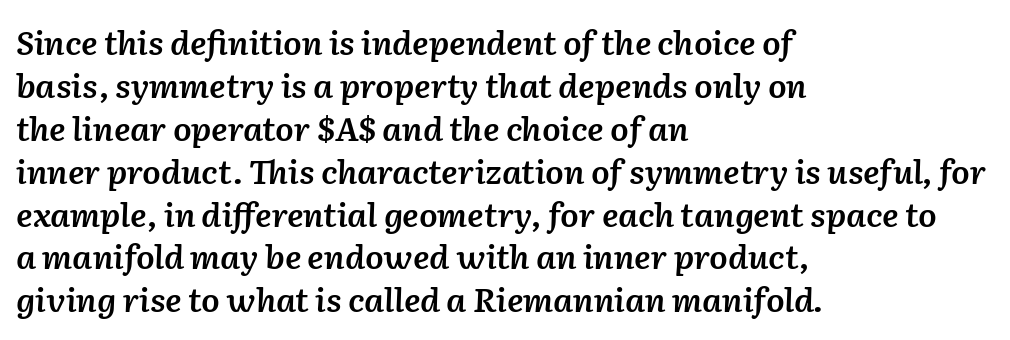
In terms of leading, this rendering sits right in the middle. No extra tracking has been applied to these lines. The paragraph shown leans on its left margin. Designer's note — italics engaged. Character widths vary here, with narrow letters taking less room than wide ones.
